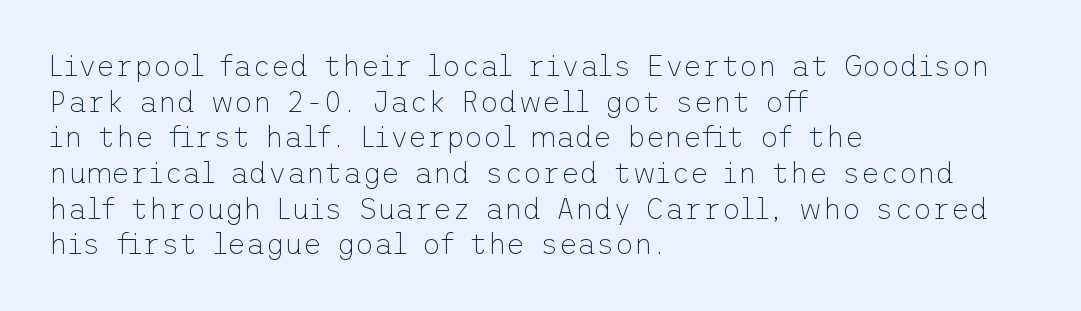
Q: Is the text bold? A: No.
Q: Is the text italic (slanted)? A: No, it is upright.
Q: Is the typeface a serif or a sans-serif typeface? A: Sans-serif.
Q: Is the text underlined? A: No.
Q: How is the paragraph aligned? A: Left-aligned.
Q: Is the spacing between letters normal or unusually wide? A: Normal.
Q: Width (condensed, normal, or wide)? A: Normal.
Q: Stroke contrast? A: Low.
Q: x-height? A: Medium.
